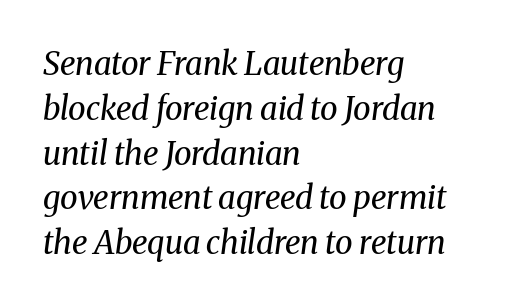
Honestly, there is no underline to notice here at all. Each word holds together tightly as a unit, with standard inter-letter gaps. Designer's note — italics engaged. Classification — serif. Is the block centered? No — it sits flush against the left margin. The rendering uses natural spacing where letterforms have individual widths.
